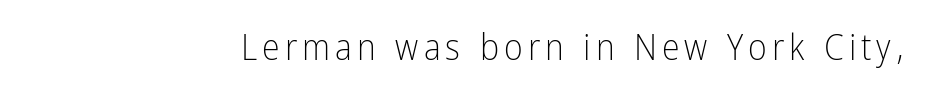
The image shows 36 px light, condensed sans-serif type, upright; set not underlined; low stroke contrast and a medium x-height.
